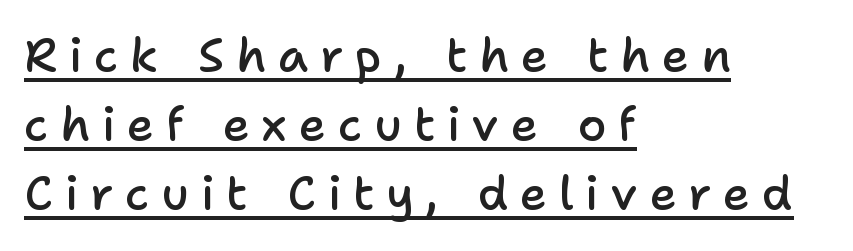
The image shows 47 px semibold sans-serif type, upright; set left-aligned, normal line spacing (1.47x), unusually wide letter spacing (+0.25 em), underlined; low stroke contrast and a medium x-height.
